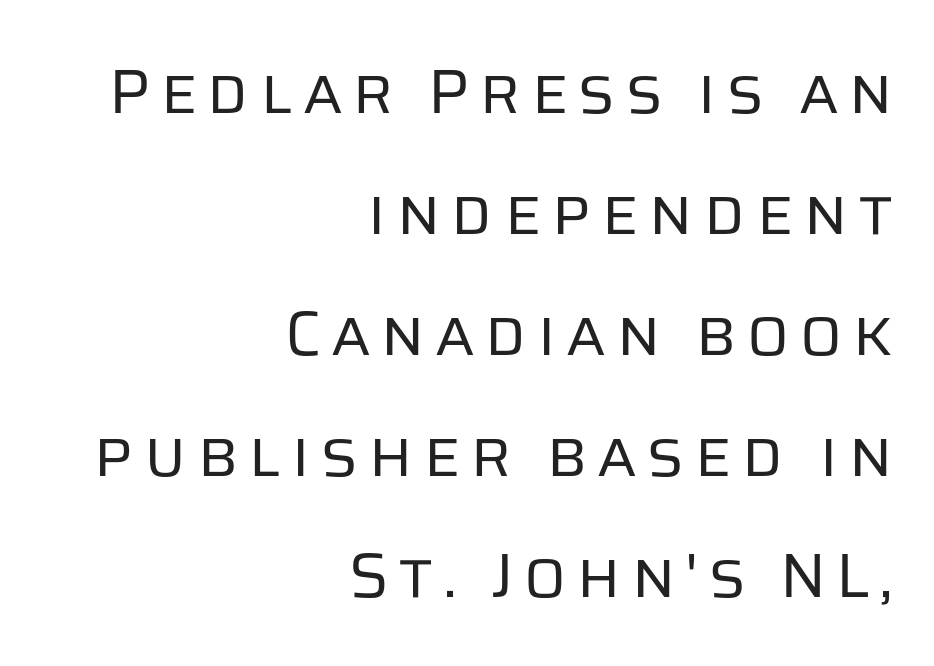
Q: Is the text bold? A: No.
Q: Is the text italic (slanted)? A: No, it is upright.
Q: Is the typeface a serif or a sans-serif typeface? A: Sans-serif.
Q: Is the text underlined? A: No.
Q: How is the paragraph aligned? A: Right-aligned.
Q: Is the spacing between lines tight, normal or loose? A: Loose.
Q: Width (condensed, normal, or wide)? A: Normal.
Q: Stroke contrast? A: Low.
Q: x-height? A: Large.
Q: Monospaced? A: No.
